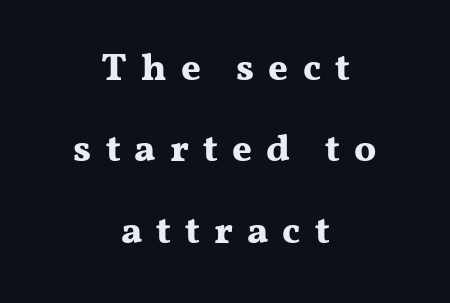
The image shows 38 px bold, wide serif type, upright; set centered, loose line spacing (2.14x), unusually wide letter spacing (+0.37 em), not underlined; medium stroke contrast and a medium x-height.
